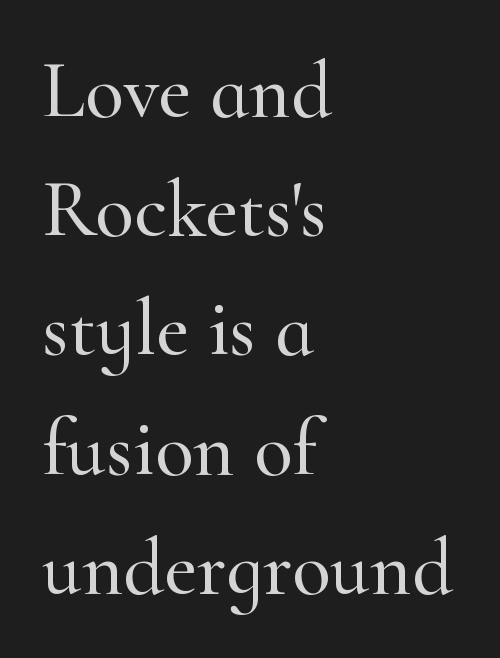
Descenders hang freely into open space. This sample has the flowing, uneven cadence of proportional lettering. Every stem runs plumb, perpendicular to the baseline. Regarding leading, the lines here are spaced in the standard way. Yep, those are serifs on the letters. A typesetter would call this zero additional tracking.
